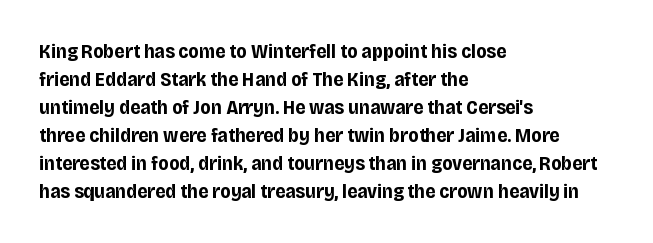
{"italic": "no", "bold": "yes", "underline": "no", "align": "left", "line_spacing": "normal", "line_spacing_ratio": 1.4, "letter_spacing": "normal", "letter_spacing_em": 0.0, "glyph_px": 20}
